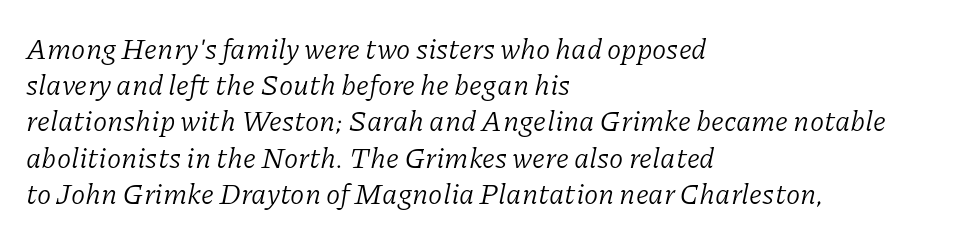
Q: Is the text bold? A: No.
Q: Is the text italic (slanted)? A: Yes, it leans right by about 11 degrees.
Q: Is the typeface a serif or a sans-serif typeface? A: Serif.
Q: Is the text underlined? A: No.
Q: How is the paragraph aligned? A: Left-aligned.
Q: Is the spacing between letters normal or unusually wide? A: Normal.
Q: Is the spacing between lines tight, normal or loose? A: Normal.
Q: Width (condensed, normal, or wide)? A: Normal.
Q: Stroke contrast? A: Low.
Q: x-height? A: Medium.
Q: Monospaced? A: No.
